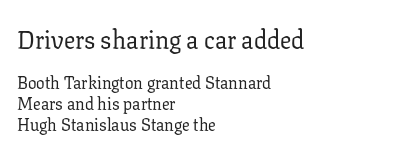
Spacing between characters is what you'd get straight out of the box. Scale decreases going downward across the two blocks. Honestly, there is no underline to notice here at all. The lines are quadded left. This is the regular roman posture of the typeface. The font is comparable to plain body text, perhaps lighter.
